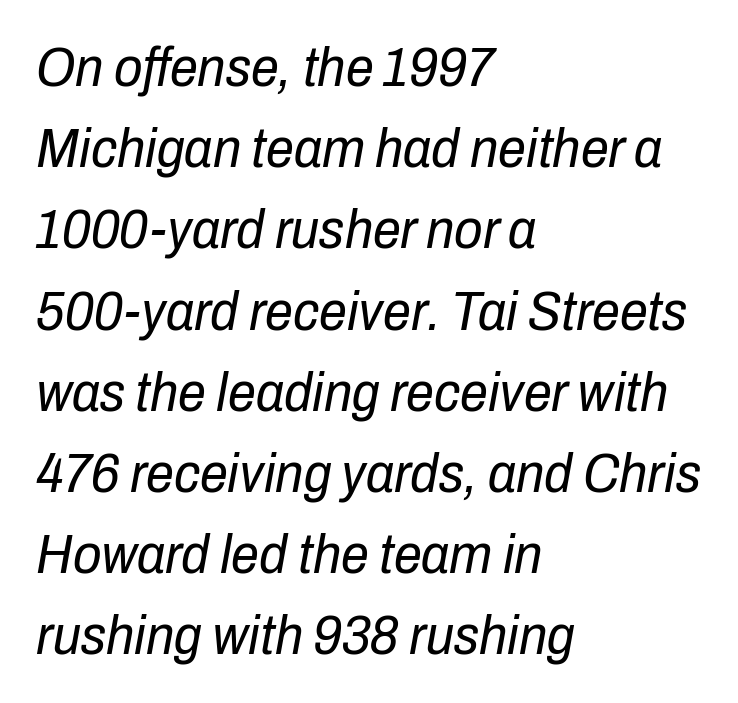
The image shows 56 px regular-weight, condensed type, italic (leaning right); set left-aligned, normal line spacing (1.45x), normal letter spacing, not underlined; low stroke contrast and a medium x-height.
